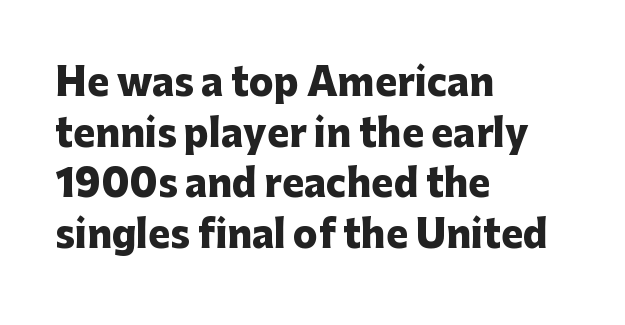
The image shows 37 px heavy sans-serif type, upright; set left-aligned, normal line spacing (1.37x), normal letter spacing, not underlined; low stroke contrast and a medium x-height.
